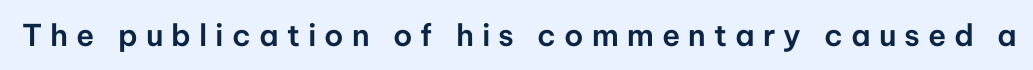
{"serif": "no", "italic": "no", "width": "normal", "stroke_contrast": "low", "x_height": "medium", "monospaced": "no", "underline": "no", "letter_spacing": "wide", "letter_spacing_em": 0.27, "glyph_px": 30}
